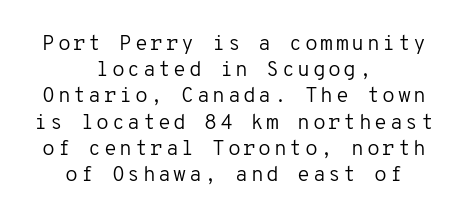
{"italic": "no", "bold": "no", "underline": "no", "align": "center", "line_spacing": "normal", "line_spacing_ratio": 1.25, "glyph_px": 21}
